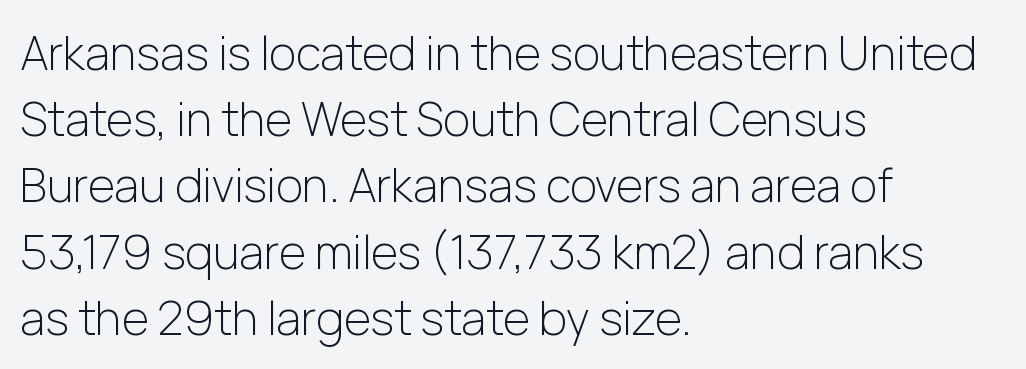
The image shows 46 px light sans-serif type, upright; set left-aligned, normal line spacing (1.44x), normal letter spacing, not underlined; low stroke contrast and a medium x-height.
